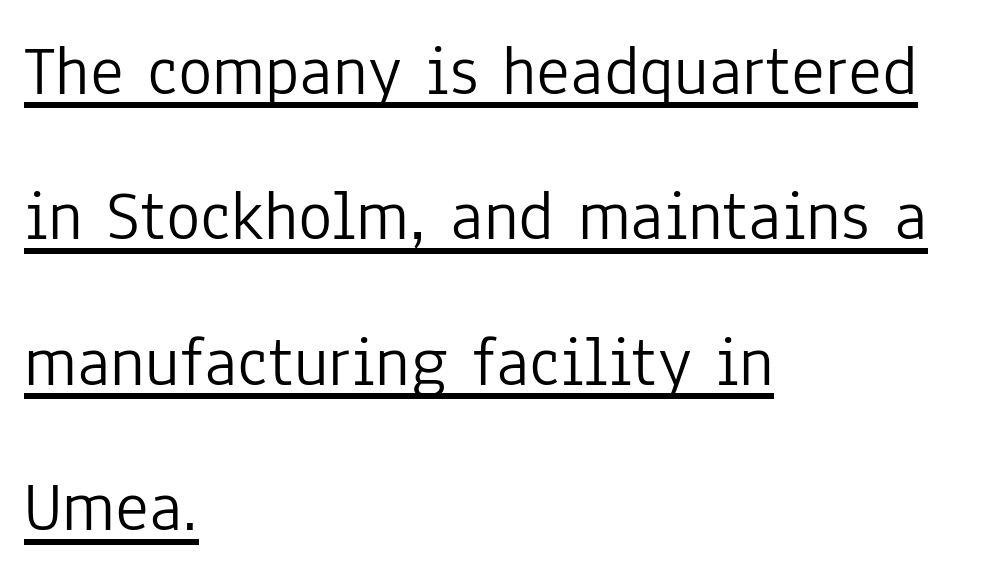
Notice how a bar underscores the lettering throughout. These lines were composed using upright roman letters. Students, observe: this is what heavily led, spacious text looks like. What stands out about the letter spacing? Nothing — it is the standard amount. A typesetter would call this proportional, since set widths differ per character. Examine the stroke ends and you'll find no serifs.
